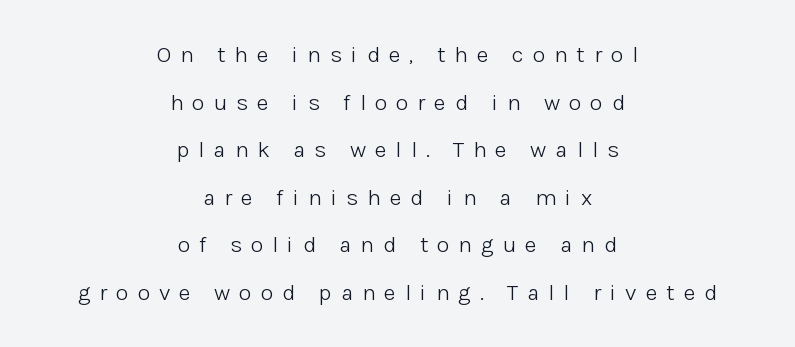
You can tell it's not italic because the verticals are truly vertical. Any mark beneath the type? The region is blank. The compositor balanced each line on the midline. Baseline-to-baseline distance is far greater than the letter height.
